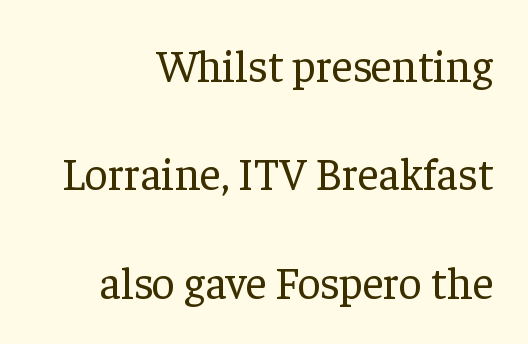
This sample uses plain, unmodified letter spacing. Check the space under the baseline: it is left empty. Baseline-to-baseline distance is far greater than the letter height. What kind of face is this? One with serifs. Horizontal alignment here is rightward, an uncommon choice for prose.
